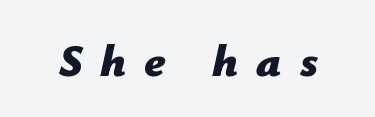
{"italic": "yes", "lean": "right", "slant_degrees": 12, "bold": "yes", "weight": "bold", "width": "normal", "stroke_contrast": "low", "x_height": "medium", "monospaced": "no", "underline": "no", "letter_spacing": "wide", "letter_spacing_em": 0.4, "glyph_px": 45}
